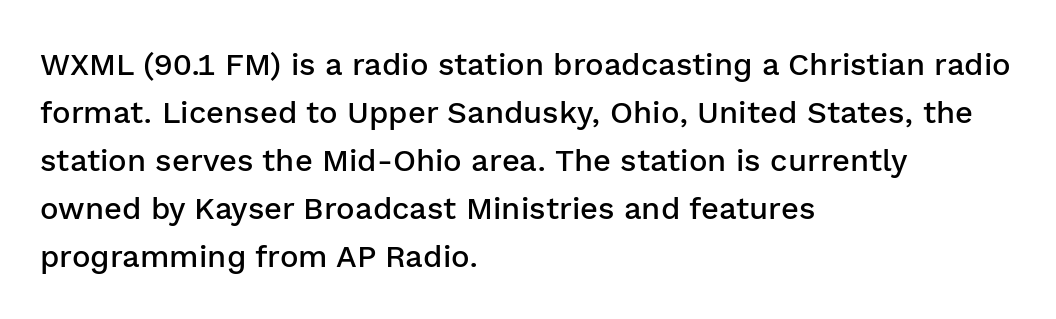
Q: Is the text bold? A: Semi-bold.
Q: Is the text italic (slanted)? A: No, it is upright.
Q: Is the typeface a serif or a sans-serif typeface? A: Sans-serif.
Q: Is the text underlined? A: No.
Q: How is the paragraph aligned? A: Left-aligned.
Q: Is the spacing between letters normal or unusually wide? A: Normal.
Q: Is the spacing between lines tight, normal or loose? A: Normal.
Q: Width (condensed, normal, or wide)? A: Normal.
Q: Stroke contrast? A: Low.
Q: x-height? A: Medium.
Q: Monospaced? A: No.
